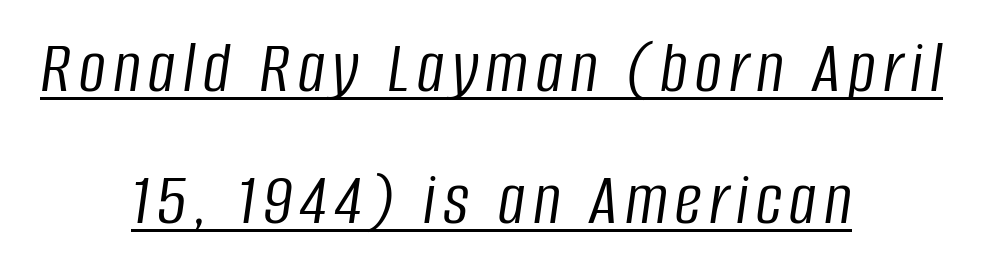
{"italic": "yes", "lean": "right", "slant_degrees": 8, "bold": "no", "weight": "light", "width": "condensed", "stroke_contrast": "low", "x_height": "large", "monospaced": "no", "underline": "yes", "align": "center", "line_spacing_ratio": 1.76, "glyph_px": 75}
